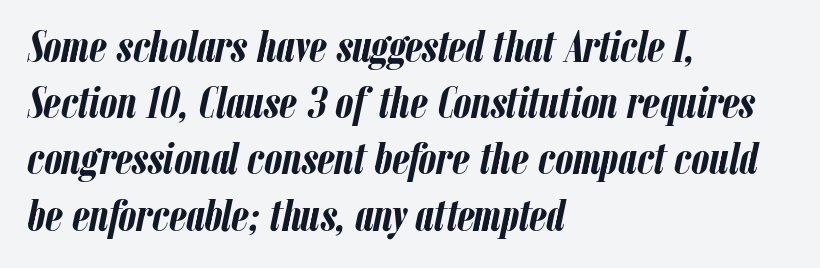
Pretty heavy lettering here — definitely bold. Whoever set this chose a conventional vertical rhythm. If you drew a line through each stem, it would be angled. Caption: standard tracking, unaltered. A student would call this left alignment; a typographer would say flush left, rag right. Each letter keeps its own natural width here, so spacing adapts to shape.
